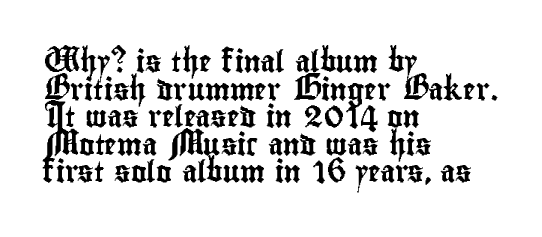
The image shows 21 px text type, upright; set left-aligned, normal line spacing (1.31x), normal letter spacing, not underlined.
